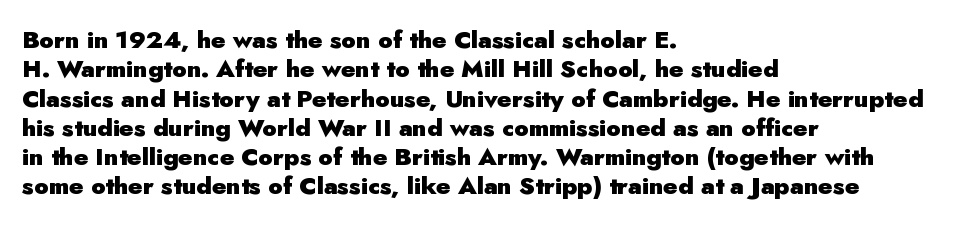
The image shows 24 px bold type, upright; set left-aligned, line spacing 1.22x, normal letter spacing, not underlined.
